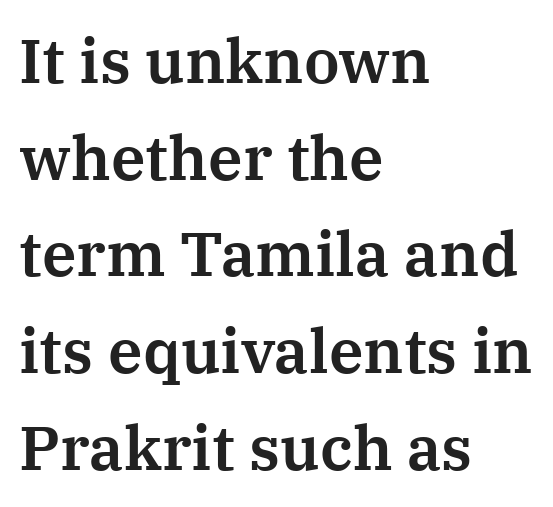
The image shows 62 px serif type, upright; set left-aligned, normal line spacing (1.56x), normal letter spacing, not underlined; medium stroke contrast and a medium x-height.
